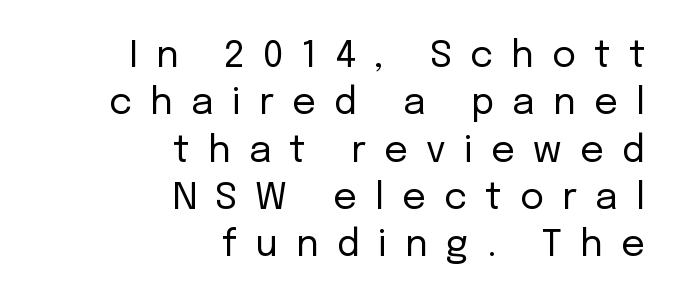
The line texture is sparse and dotted thanks to wide tracking. The space between consecutive lines is moderate. The lines in this sample share a right terminus and differ only in where they begin. Are there feet on the stems? There aren't — it's a sans.
